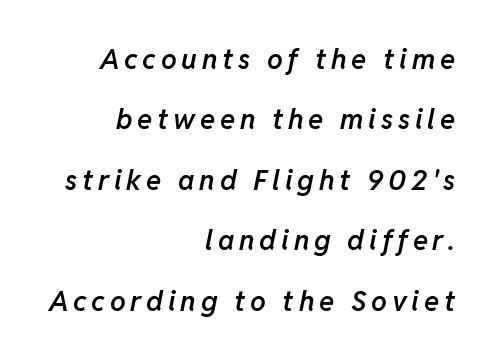
Italic? Definitely — the glyphs are oblique. A clean baseline with only descenders dipping below it. Stroke thickness is moderately raised; the sample reads as semibold. This sample has the flowing, uneven cadence of proportional lettering. The lines are spread far apart with generous leading. Casual observation: everything's shoved over to the right.
